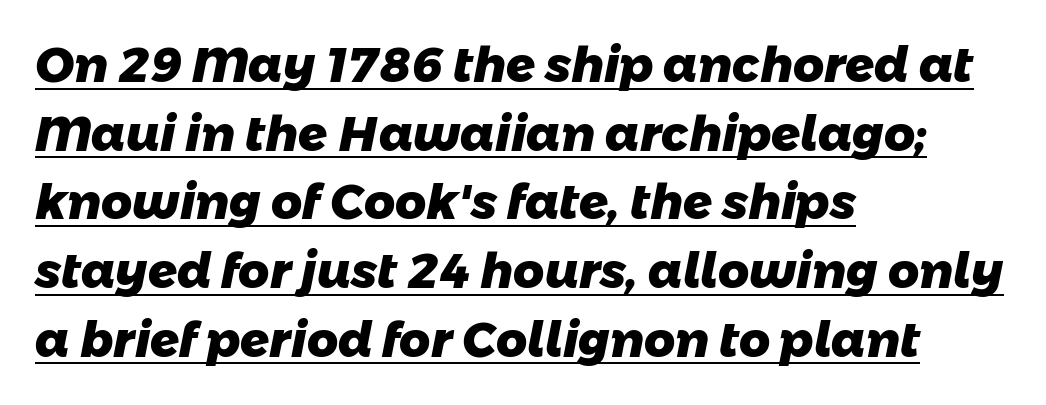
Q: Is the text bold? A: Yes.
Q: Is the typeface a serif or a sans-serif typeface? A: Sans-serif.
Q: Is the text underlined? A: Yes.
Q: How is the paragraph aligned? A: Left-aligned.
Q: Is the spacing between letters normal or unusually wide? A: Normal.
Q: Is the spacing between lines tight, normal or loose? A: Normal.
Q: Width (condensed, normal, or wide)? A: Normal.
Q: Stroke contrast? A: Low.
Q: x-height? A: Medium.
Q: Monospaced? A: No.
